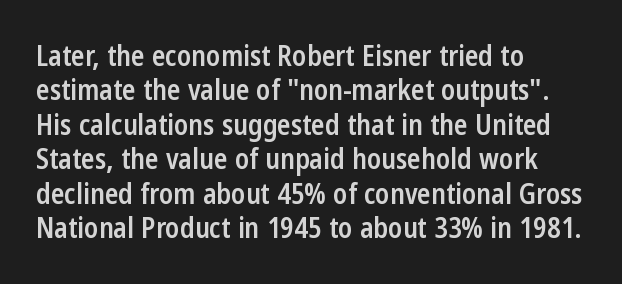
Q: Is the text bold? A: Semi-bold.
Q: Is the text italic (slanted)? A: No, it is upright.
Q: Is the typeface a serif or a sans-serif typeface? A: Sans-serif.
Q: Is the text underlined? A: No.
Q: How is the paragraph aligned? A: Left-aligned.
Q: Is the spacing between letters normal or unusually wide? A: Normal.
Q: Width (condensed, normal, or wide)? A: Condensed.
Q: Stroke contrast? A: Low.
Q: x-height? A: Medium.
Q: Monospaced? A: No.
